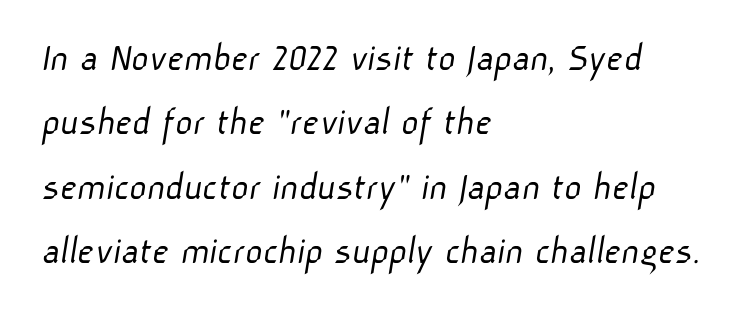
{"serif": "no", "bold": "no", "weight": "light", "width": "normal", "stroke_contrast": "low", "x_height": "medium", "monospaced": "no", "underline": "no", "align": "left", "line_spacing": "normal", "line_spacing_ratio": 1.53, "letter_spacing": "normal", "letter_spacing_em": 0.0, "glyph_px": 42}
